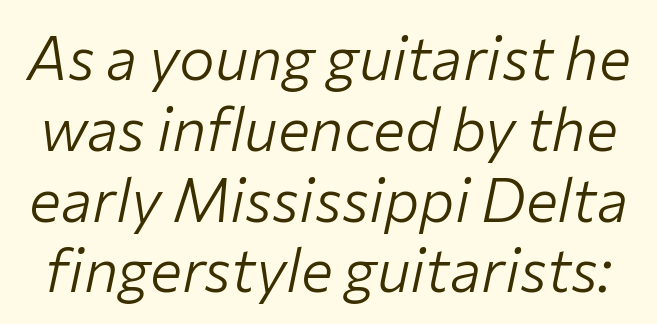
The image shows 60 px light type, italic (leaning right); set line spacing 1.18x, normal letter spacing, not underlined; low stroke contrast and a medium x-height.
